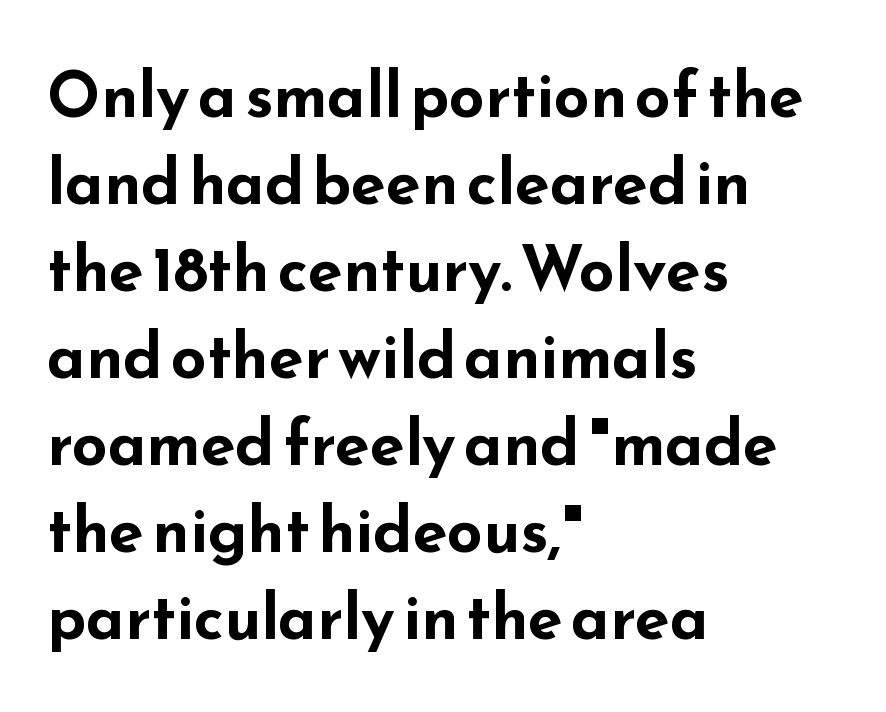
{"serif": "no", "italic": "no", "bold": "yes", "weight": "bold", "width": "wide", "stroke_contrast": "low", "x_height": "small", "monospaced": "no", "underline": "no", "align": "left", "line_spacing": "normal", "line_spacing_ratio": 1.38, "letter_spacing": "normal", "letter_spacing_em": 0.0, "glyph_px": 63}
